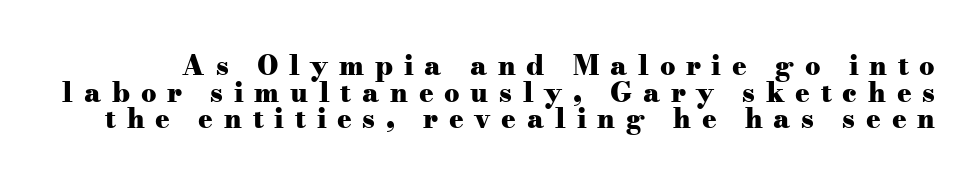
{"italic": "no", "bold": "yes", "underline": "no", "line_spacing": "tight", "line_spacing_ratio": 0.99, "letter_spacing": "wide", "letter_spacing_em": 0.4, "glyph_px": 27}
